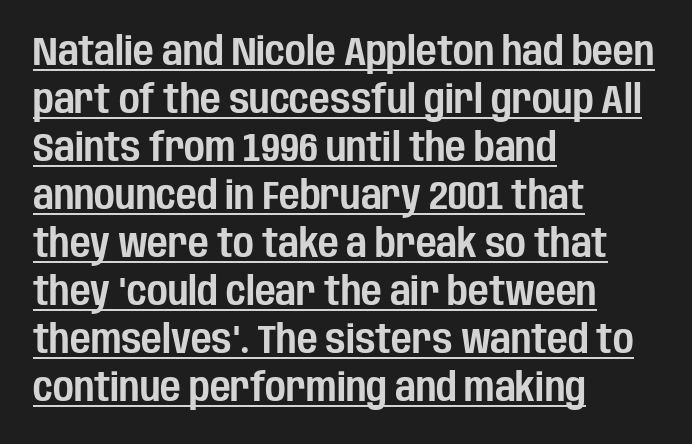
Q: Is the text italic (slanted)? A: No, it is upright.
Q: Is the typeface a serif or a sans-serif typeface? A: Sans-serif.
Q: Is the text underlined? A: Yes.
Q: How is the paragraph aligned? A: Left-aligned.
Q: Is the spacing between letters normal or unusually wide? A: Normal.
Q: Width (condensed, normal, or wide)? A: Condensed.
Q: Stroke contrast? A: Low.
Q: x-height? A: Large.
Q: Monospaced? A: No.
